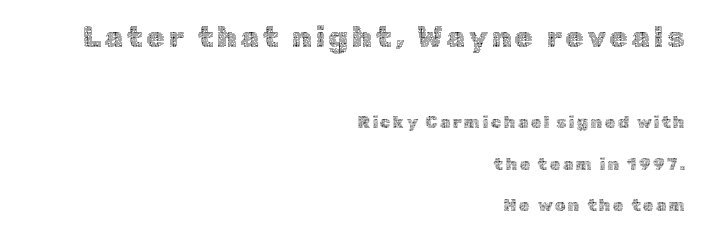
{"italic": "no", "bold": "no", "weight": "thin", "width": "normal", "x_height": "medium", "monospaced": "no", "underline": "no", "align": "right", "line_spacing": "loose", "line_spacing_ratio": 2.42, "larger_block": "first", "size_ratio": 1.71, "glyph_px": 29}
